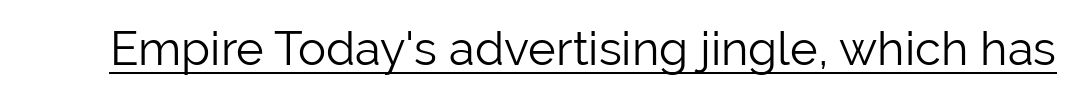
Q: Is the text bold? A: No.
Q: Is the text italic (slanted)? A: No, it is upright.
Q: Is the typeface a serif or a sans-serif typeface? A: Sans-serif.
Q: Is the text underlined? A: Yes.
Q: Is the spacing between letters normal or unusually wide? A: Normal.
Q: Width (condensed, normal, or wide)? A: Normal.
Q: Stroke contrast? A: Low.
Q: x-height? A: Medium.
Q: Monospaced? A: No.
